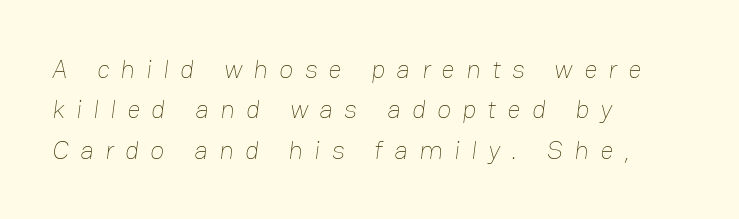
{"bold": "no", "underline": "no", "align": "left", "line_spacing": "normal", "line_spacing_ratio": 1.55, "letter_spacing": "wide", "letter_spacing_em": 0.43, "glyph_px": 26}
